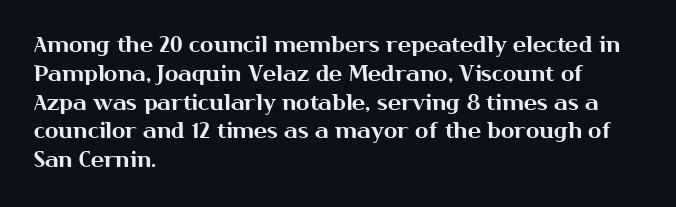
{"italic": "no", "underline": "no", "align": "left", "line_spacing": "normal", "line_spacing_ratio": 1.31, "letter_spacing": "normal", "letter_spacing_em": 0.0, "glyph_px": 22}
